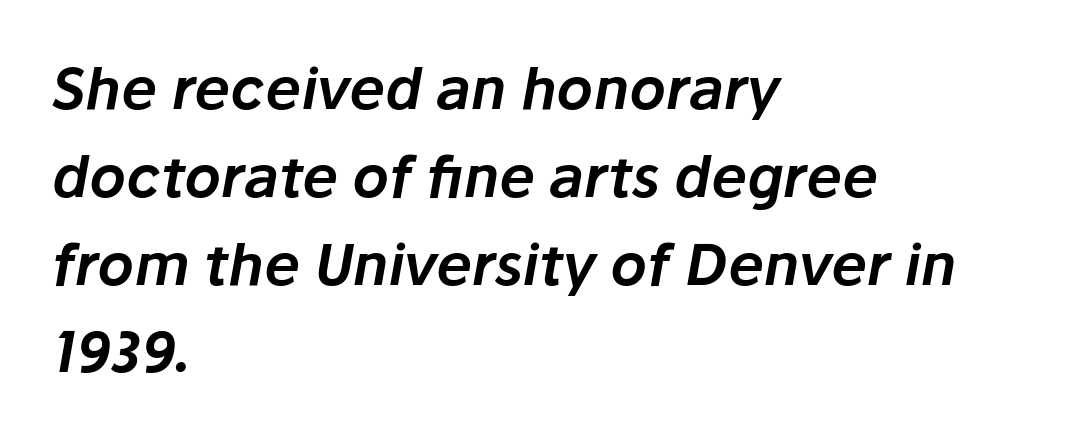
The image shows 57 px text type, italic (leaning right); set left-aligned, normal line spacing (1.54x), normal letter spacing, not underlined; low stroke contrast and a medium x-height.
